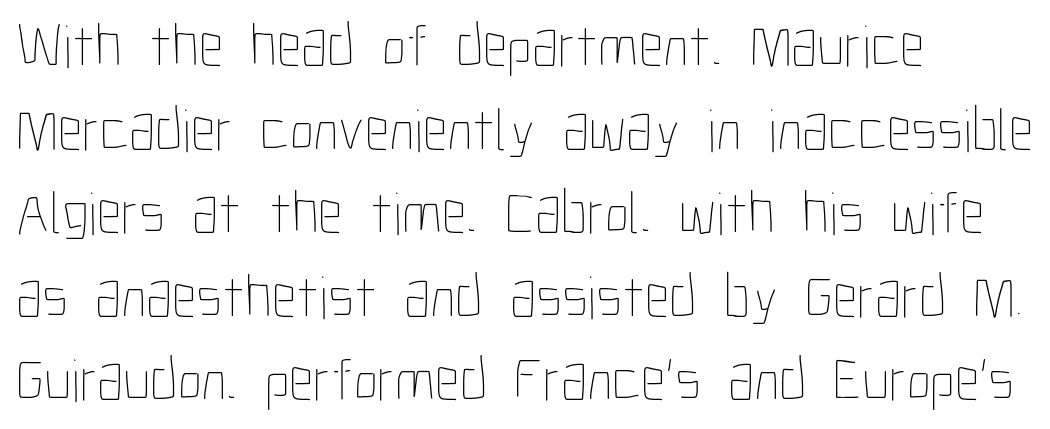
Horizontally, the lines are justified to the leading edge only. The typeface has the unassuming heft of standard copy or less. Honestly, the letter spacing is just normal — you wouldn't notice it. Words float on clear page, feet unadorned. Italic: no, the glyphs are upright roman.
